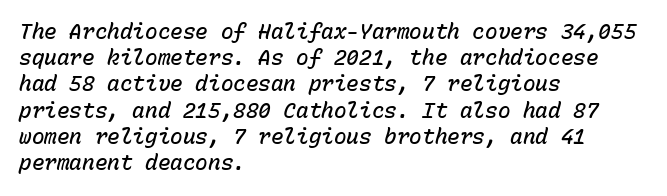
The image shows 21 px text type, italic (leaning right); set left-aligned, normal line spacing (1.25x), normal letter spacing, not underlined.
